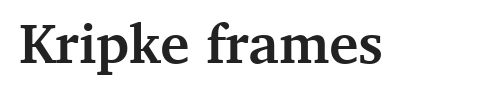
{"serif": "yes", "italic": "no", "bold": "yes", "weight": "semibold", "width": "normal", "stroke_contrast": "medium", "x_height": "medium", "monospaced": "no", "underline": "no", "letter_spacing": "normal", "letter_spacing_em": 0.0, "glyph_px": 56}
